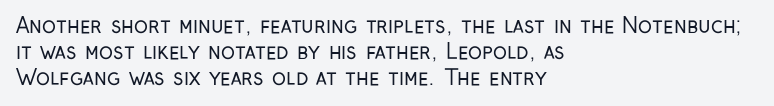
Visually the block forms a straight wall on the left and a jagged coastline on the right. This sample uses plain, unmodified letter spacing. The face looks like a standard text weight, possibly lighter. Check under the words: just untouched page. Does the lettering tilt? It doesn't — this is upright.
